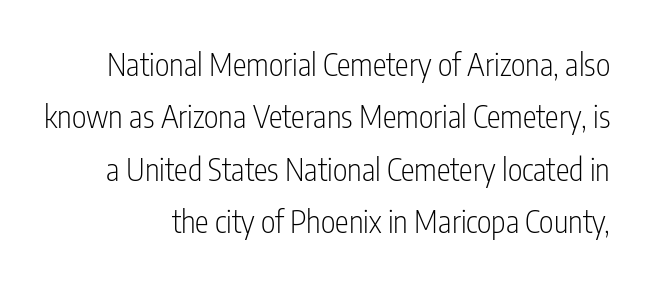
The image shows 31 px light, condensed sans-serif type, upright; set normal line spacing (1.69x), normal letter spacing, not underlined; low stroke contrast and a medium x-height.
